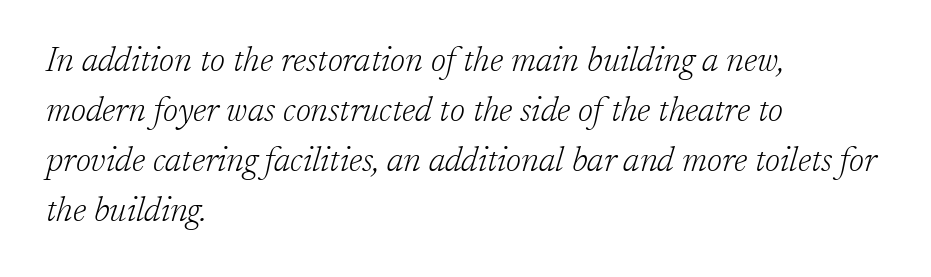
The image shows 34 px light serif type, italic (leaning right); set left-aligned, normal line spacing (1.47x), normal letter spacing, not underlined; low stroke contrast and a medium x-height.
